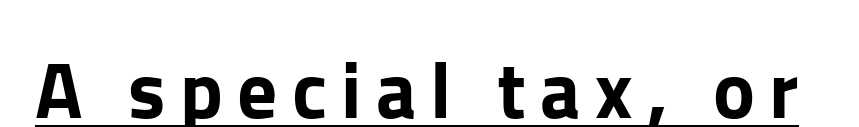
The image shows 79 px sans-serif type, upright; set underlined; low stroke contrast and a medium x-height.
